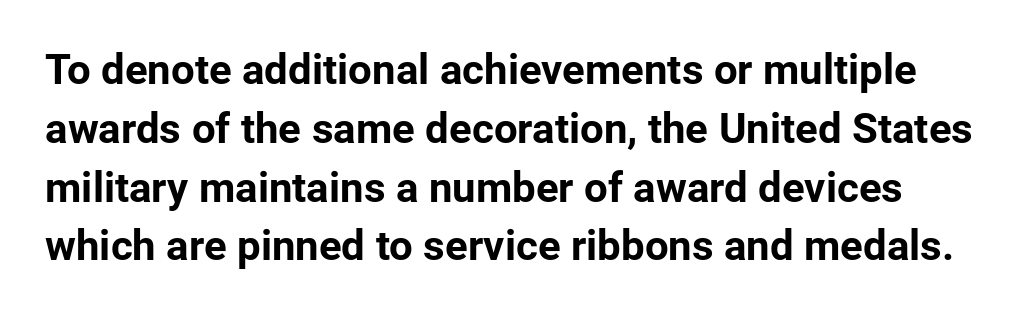
The image shows 42 px bold sans-serif type, upright; set normal line spacing (1.4x), normal letter spacing, not underlined; low stroke contrast and a medium x-height.
